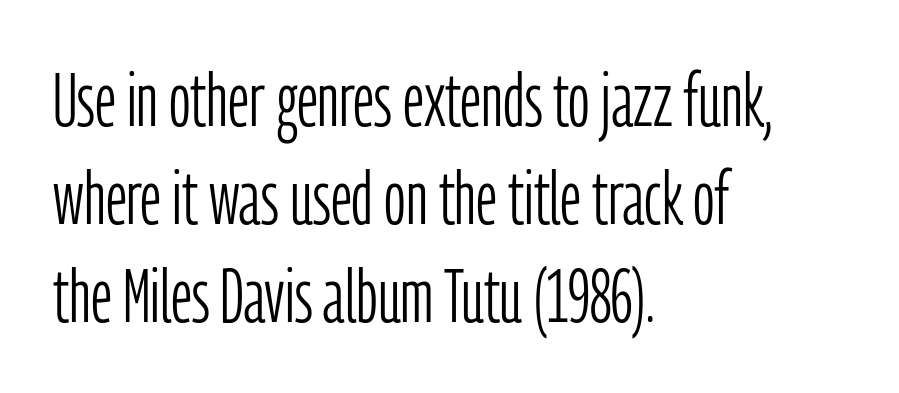
Short and long lines alike share a common starting point at left. Stroke mass is kept to a normal reading level or below. Italic: no, the glyphs are upright roman. These lines are composed in type without serifs. The letterforms sit shoulder to shoulder at normal distance. A clean baseline with only descenders dipping below it.
